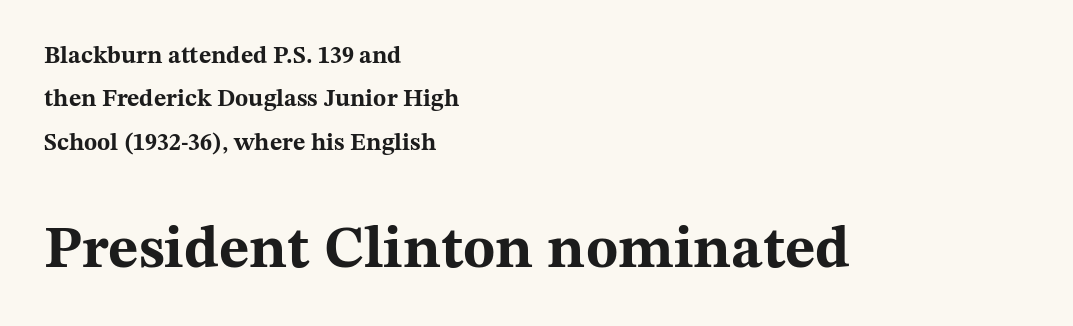
Q: Is the text bold? A: Yes.
Q: Is the text italic (slanted)? A: No, it is upright.
Q: Is the typeface a serif or a sans-serif typeface? A: Serif.
Q: Is the text underlined? A: No.
Q: How is the paragraph aligned? A: Left-aligned.
Q: Is the spacing between letters normal or unusually wide? A: Normal.
Q: Which block of text is set in a larger size, the first (top) or the second (bottom)? A: The second (bottom) one.
Q: Width (condensed, normal, or wide)? A: Wide.
Q: Stroke contrast? A: Medium.
Q: x-height? A: Medium.
Q: Monospaced? A: No.
